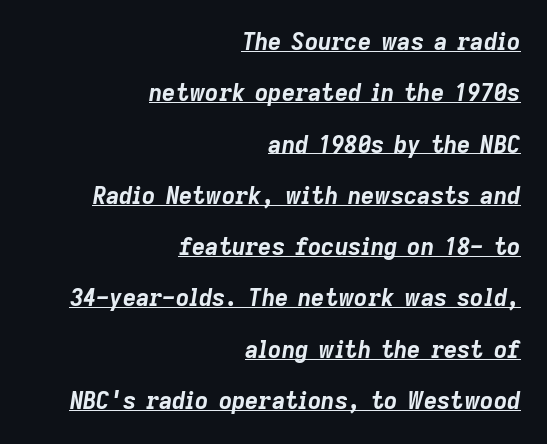
{"italic": "yes", "lean": "right", "slant_degrees": 9, "bold": "yes", "underline": "yes", "align": "right", "line_spacing": "loose", "line_spacing_ratio": 2.23, "letter_spacing": "normal", "letter_spacing_em": 0.0, "glyph_px": 23}
